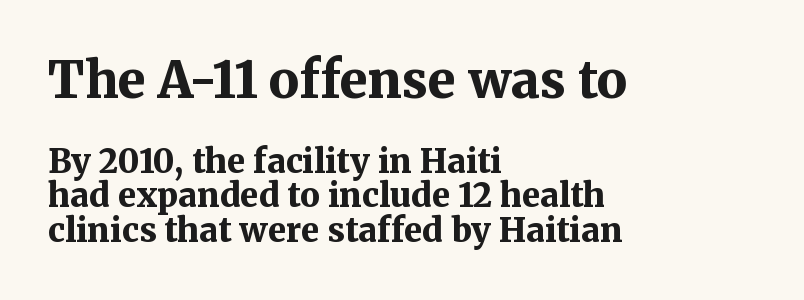
{"serif": "yes", "italic": "no", "bold": "yes", "weight": "bold", "width": "normal", "stroke_contrast": "medium", "x_height": "medium", "monospaced": "no", "underline": "no", "align": "left", "line_spacing": "tight", "line_spacing_ratio": 1.04, "letter_spacing": "normal", "letter_spacing_em": 0.0, "larger_block": "first", "size_ratio": 1.52, "glyph_px": 50}
